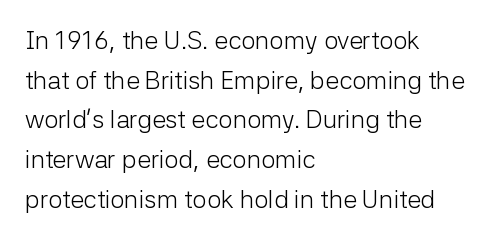
The image shows 25 px text type, upright; set left-aligned, normal line spacing (1.59x), normal letter spacing, not underlined.
